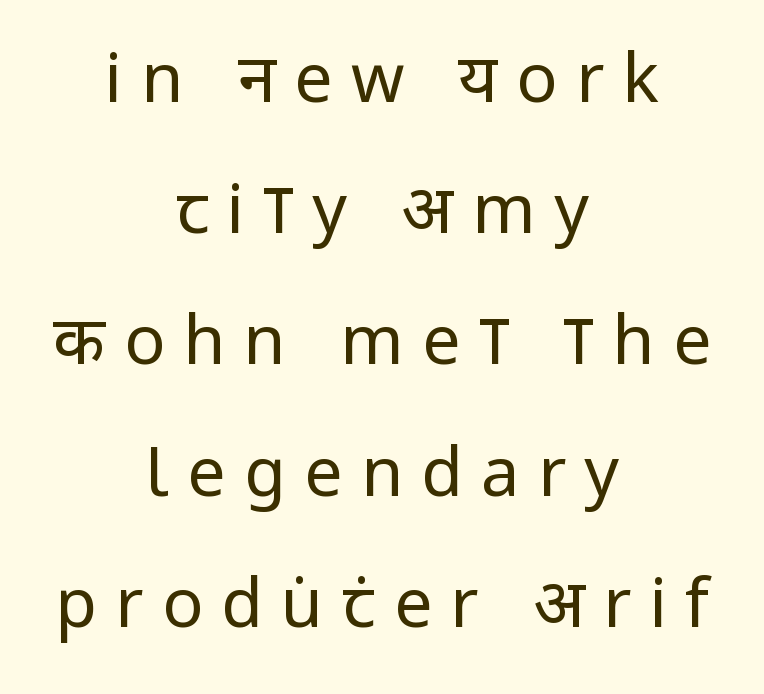
Q: Is the text bold? A: No.
Q: Is the text italic (slanted)? A: No, it is upright.
Q: Is the typeface a serif or a sans-serif typeface? A: Sans-serif.
Q: Is the text underlined? A: No.
Q: How is the paragraph aligned? A: Centered.
Q: Is the spacing between letters normal or unusually wide? A: Unusually wide.
Q: Is the spacing between lines tight, normal or loose? A: Loose.
Q: Width (condensed, normal, or wide)? A: Condensed.
Q: Stroke contrast? A: Low.
Q: x-height? A: Large.
Q: Monospaced? A: No.
